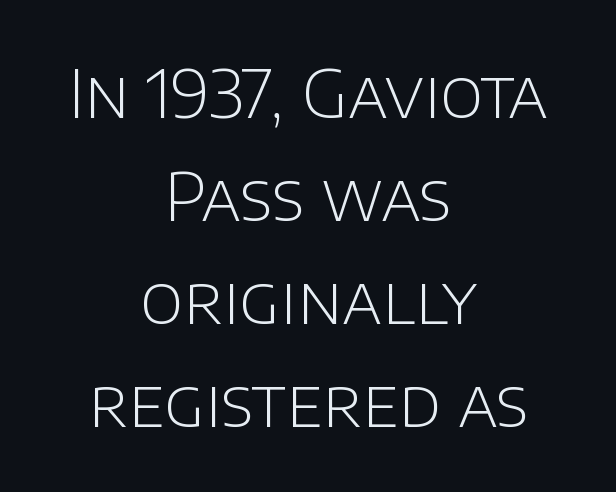
The image shows 66 px light sans-serif type, upright; set centered, normal line spacing (1.56x), normal letter spacing, not underlined; low stroke contrast and a large x-height.
